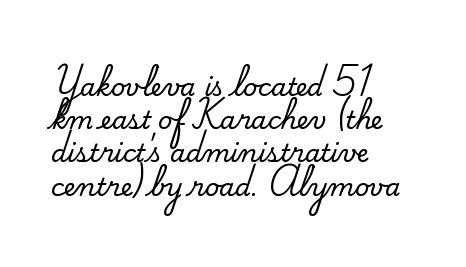
{"underline": "no", "align": "left", "line_spacing": "normal", "line_spacing_ratio": 1.33, "letter_spacing": "normal", "letter_spacing_em": 0.0, "glyph_px": 25}
